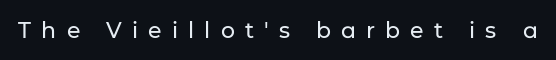
{"italic": "no", "underline": "no", "letter_spacing": "wide", "letter_spacing_em": 0.46, "glyph_px": 22}
